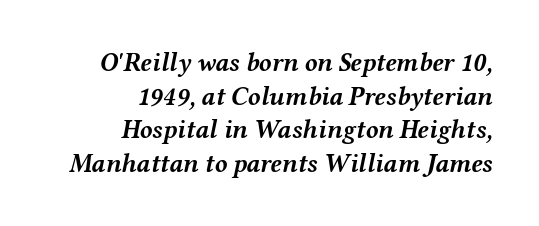
{"italic": "yes", "lean": "right", "slant_degrees": 12, "bold": "yes", "underline": "no", "align": "right", "line_spacing": "normal", "line_spacing_ratio": 1.29, "letter_spacing": "normal", "letter_spacing_em": 0.0, "glyph_px": 26}
